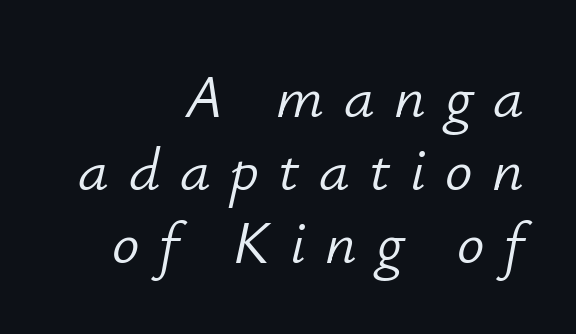
Do the characters align in a grid? No, the font is proportional. The compositor pushed each line to the right boundary. Compared with typical body copy, the letter spacing here is much looser. This sample uses an oblique cut, with every glyph tilted off the vertical.
